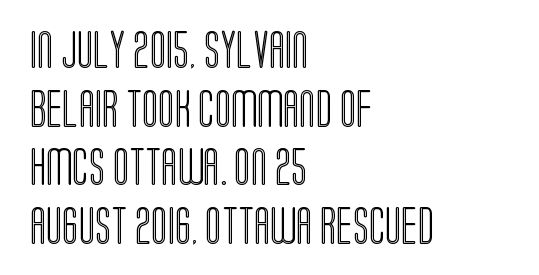
Characters follow at the spacing the type designer built in. Notice how the passage keeps a crisp vertical edge on the left only. The words here are not underlined. A typesetter would call this proportional, since set widths differ per character. A typesetter would call this leading conventional body-copy spacing. This is the regular roman posture of the typeface.
